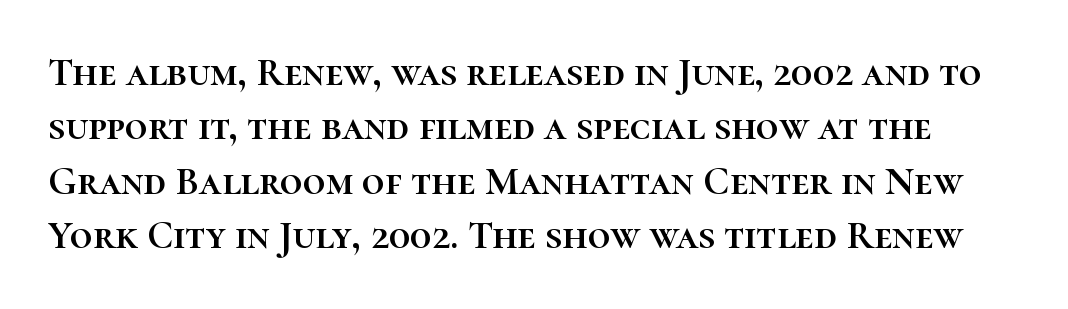
Q: Is the text italic (slanted)? A: No, it is upright.
Q: Is the text underlined? A: No.
Q: Is the spacing between letters normal or unusually wide? A: Normal.
Q: Is the spacing between lines tight, normal or loose? A: Normal.
Q: Width (condensed, normal, or wide)? A: Normal.
Q: Stroke contrast? A: High.
Q: x-height? A: Medium.
Q: Monospaced? A: No.
